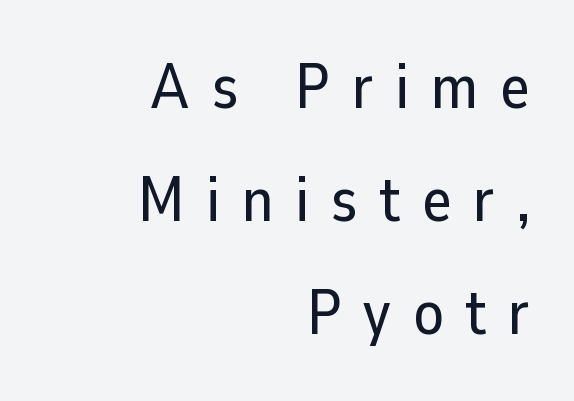
Regarding serifs, this sample does without them. What stands out about the letter spacing? Its width — letters are far apart. Each row of text sits above clean, open space. Varying glyph widths throughout — classic text-font behaviour. The passage is arranged like a letterhead date or caption credit — flush right. Does the lettering tilt? It doesn't — this is upright.
